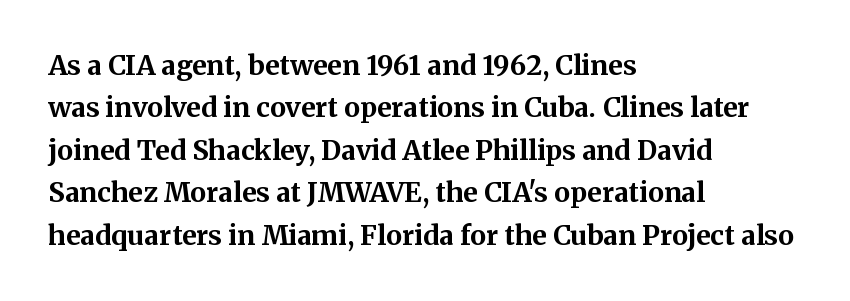
The axis of the letterforms is exactly vertical. The passage is arranged the way most books set body copy — flush left. Beneath every word, the page is bare. Summary of weight: heavy, a full bold. In terms of leading, this rendering sits right in the middle.
